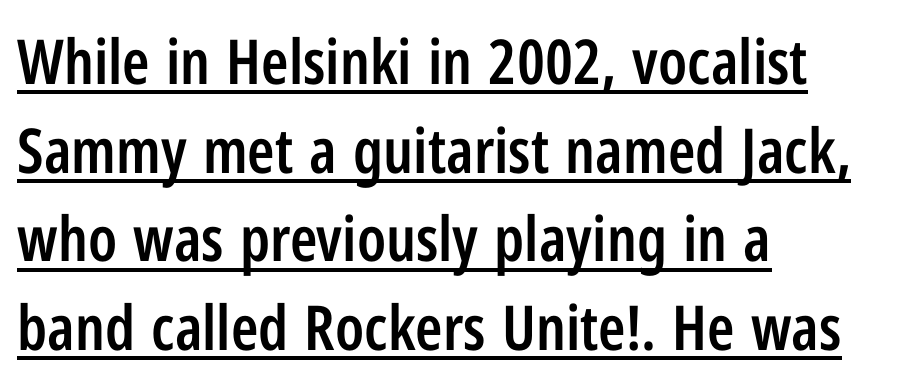
{"serif": "no", "italic": "no", "bold": "semi", "weight": "semibold", "width": "condensed", "stroke_contrast": "low", "x_height": "medium", "monospaced": "no", "underline": "yes", "align": "left", "line_spacing": "normal", "line_spacing_ratio": 1.43, "letter_spacing": "normal", "letter_spacing_em": 0.0, "glyph_px": 62}
